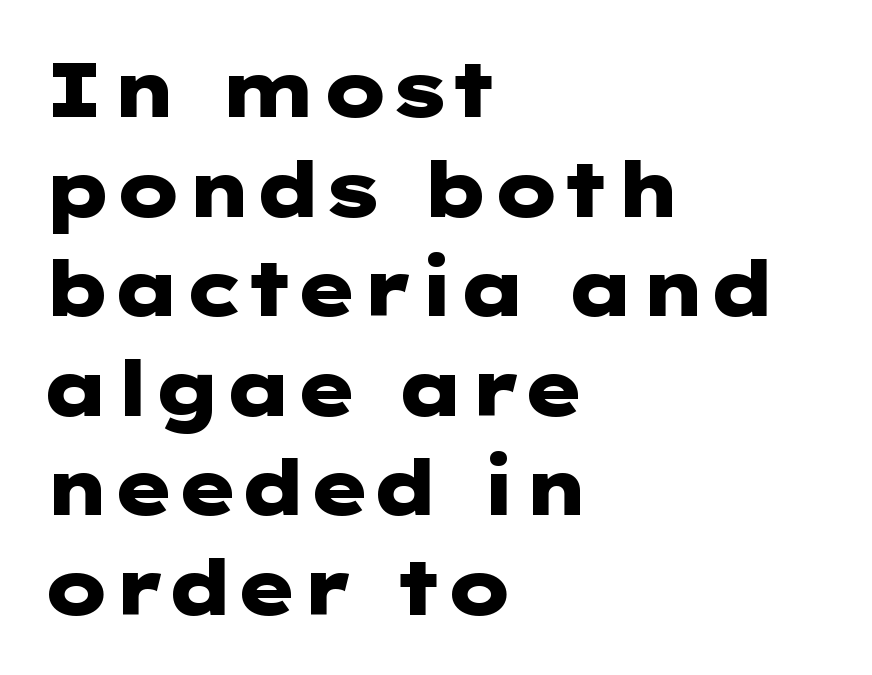
Q: Is the text bold? A: Yes.
Q: Is the text italic (slanted)? A: No, it is upright.
Q: Is the typeface a serif or a sans-serif typeface? A: Sans-serif.
Q: Is the text underlined? A: No.
Q: How is the paragraph aligned? A: Left-aligned.
Q: Is the spacing between letters normal or unusually wide? A: Normal.
Q: Is the spacing between lines tight, normal or loose? A: Normal.
Q: Width (condensed, normal, or wide)? A: Wide.
Q: Stroke contrast? A: Low.
Q: x-height? A: Medium.
